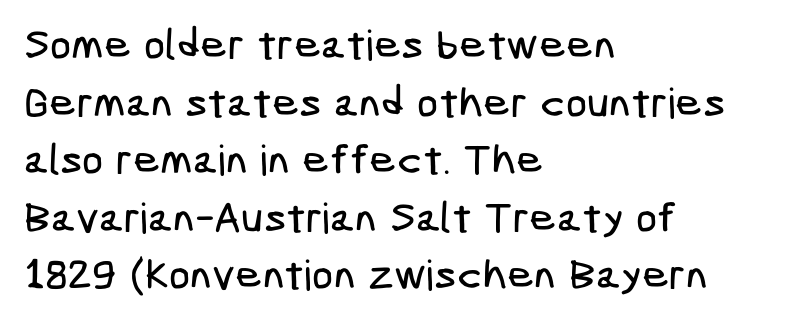
{"serif": "no", "width": "condensed", "stroke_contrast": "low", "x_height": "medium", "underline": "no", "align": "left", "line_spacing": "normal", "line_spacing_ratio": 1.37, "letter_spacing": "normal", "letter_spacing_em": 0.0, "glyph_px": 42}
